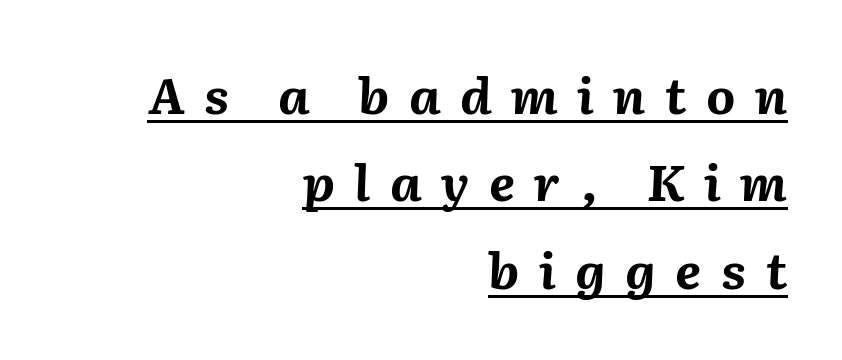
The image shows 50 px bold type, italic (leaning right); set right-aligned, line spacing 1.75x, unusually wide letter spacing (+0.39 em), underlined; medium stroke contrast and a medium x-height.
